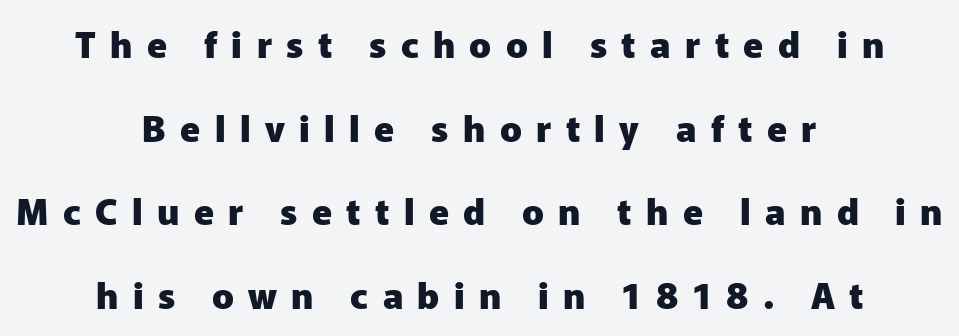
{"serif": "no", "italic": "no", "bold": "yes", "weight": "heavy", "width": "normal", "stroke_contrast": "low", "x_height": "medium", "monospaced": "no", "underline": "no", "align": "center", "line_spacing": "loose", "line_spacing_ratio": 2.32, "letter_spacing": "wide", "letter_spacing_em": 0.4, "glyph_px": 36}
